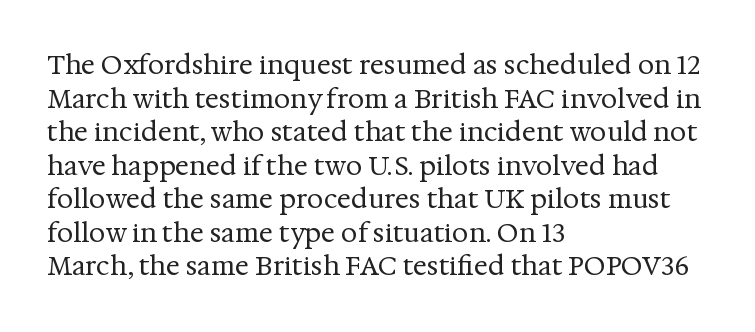
Interline gaps are of average width in this sample. In terms of posture, this sample is upright. Teacher's note: observe the even left margin — that is flush-left alignment. The cut favours lightness, reaching ordinary text weight at its darkest.
